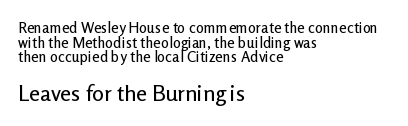
The image shows 22 px text type, upright; set left-aligned, tight line spacing (0.97x), normal letter spacing, not underlined; the second (bottom) block is 1.47x larger.
